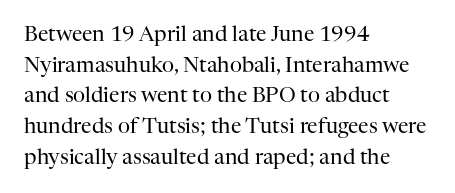
Q: Is the text bold? A: No.
Q: Is the text italic (slanted)? A: No, it is upright.
Q: Is the text underlined? A: No.
Q: How is the paragraph aligned? A: Left-aligned.
Q: Is the spacing between letters normal or unusually wide? A: Normal.
Q: Is the spacing between lines tight, normal or loose? A: Normal.
